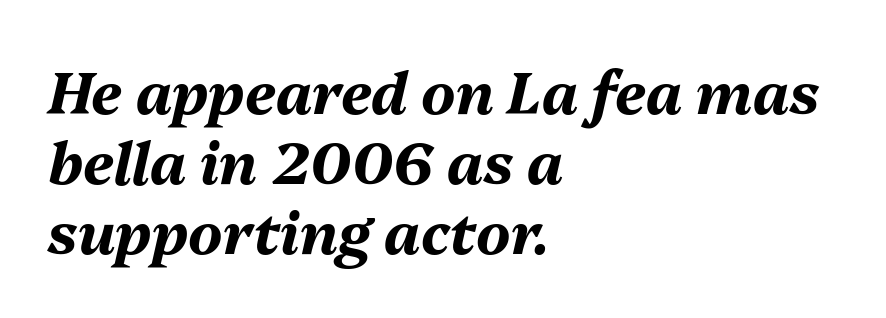
Q: Is the text bold? A: Yes.
Q: Is the text italic (slanted)? A: Yes, it leans right by about 13 degrees.
Q: Is the text underlined? A: No.
Q: How is the paragraph aligned? A: Left-aligned.
Q: Is the spacing between letters normal or unusually wide? A: Normal.
Q: Width (condensed, normal, or wide)? A: Normal.
Q: Stroke contrast? A: Medium.
Q: x-height? A: Medium.
Q: Monospaced? A: No.
